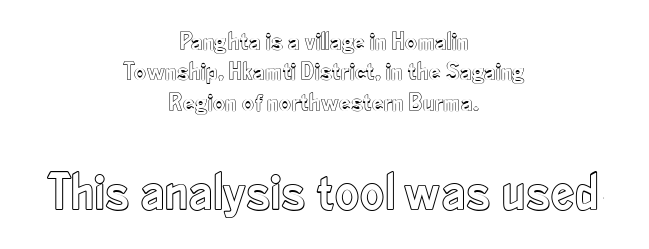
The image shows 53 px condensed type, upright; set centered, line spacing 1.17x, normal letter spacing, not underlined; the second (bottom) block is 2.04x larger; a small x-height.
